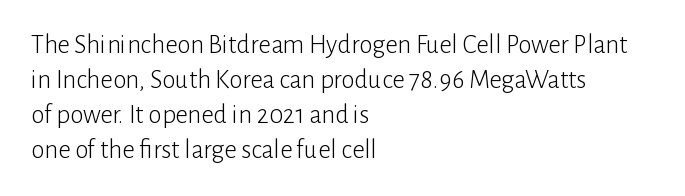
Q: Is the text bold? A: No.
Q: Is the text italic (slanted)? A: No, it is upright.
Q: Is the text underlined? A: No.
Q: How is the paragraph aligned? A: Left-aligned.
Q: Is the spacing between letters normal or unusually wide? A: Normal.
Q: Is the spacing between lines tight, normal or loose? A: Normal.
